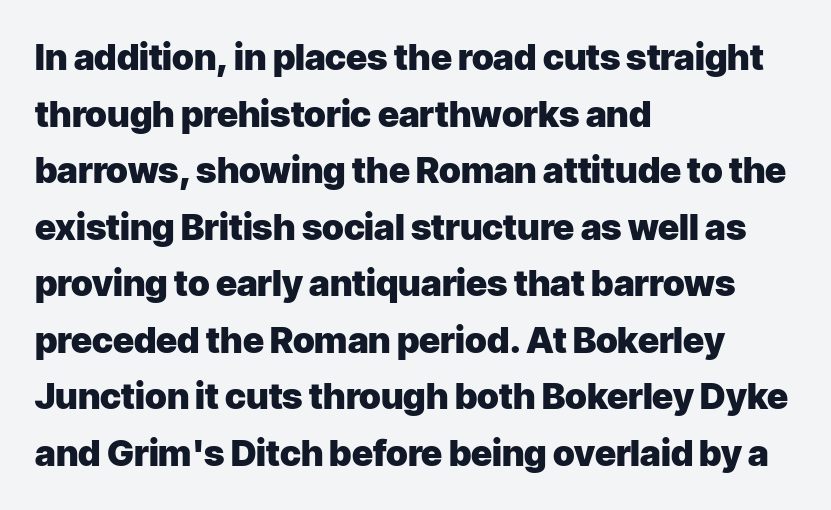
{"serif": "no", "italic": "no", "bold": "yes", "weight": "heavy", "width": "normal", "stroke_contrast": "low", "x_height": "medium", "monospaced": "no", "underline": "no", "align": "left", "line_spacing": "normal", "line_spacing_ratio": 1.57, "letter_spacing": "normal", "letter_spacing_em": 0.0, "glyph_px": 36}
